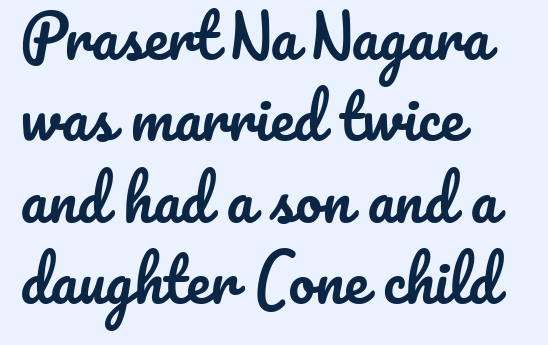
Q: Is the text italic (slanted)? A: Yes.
Q: Is the text underlined? A: No.
Q: How is the paragraph aligned? A: Left-aligned.
Q: Is the spacing between letters normal or unusually wide? A: Normal.
Q: Is the spacing between lines tight, normal or loose? A: Normal.
Q: Width (condensed, normal, or wide)? A: Normal.
Q: Stroke contrast? A: Low.
Q: x-height? A: Small.
Q: Monospaced? A: No.
